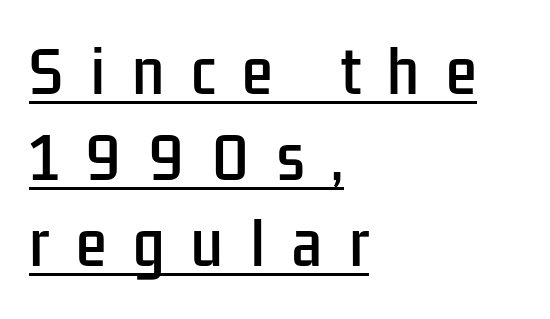
{"serif": "no", "italic": "no", "width": "condensed", "stroke_contrast": "low", "x_height": "medium", "monospaced": "no", "underline": "yes", "align": "left", "line_spacing": "normal", "line_spacing_ratio": 1.54, "letter_spacing": "wide", "letter_spacing_em": 0.48, "glyph_px": 56}
